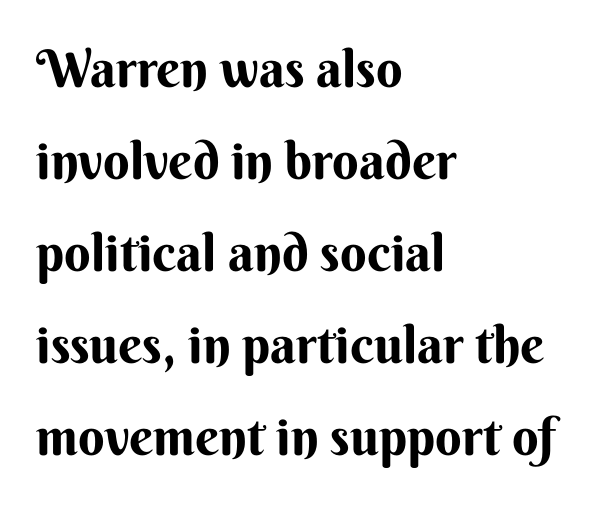
The letters stand upright; this is a roman face. Does the type have serifs? No, each stem ends abruptly. Horizontal alignment here is leftward, the default for most running prose. Here the glyphs are tracked normally, forming tight word shapes. Decoration check: the copy has no underline. The rendering uses natural spacing where letterforms have individual widths.
